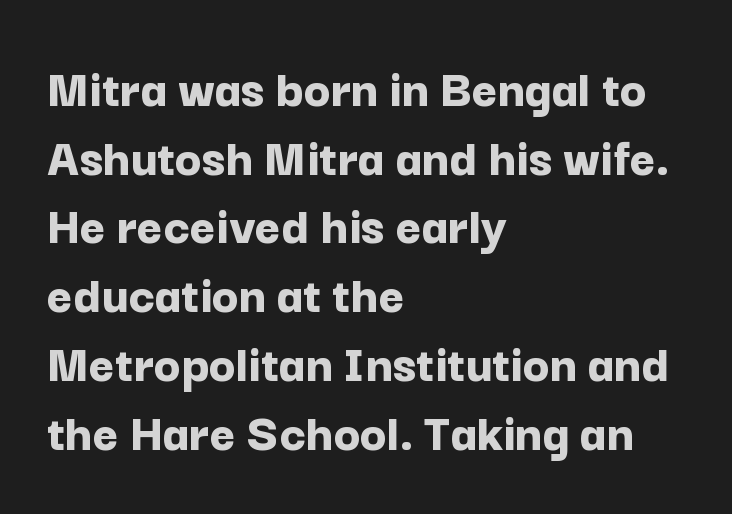
The image shows 55 px bold sans-serif type, upright; set left-aligned, normal line spacing (1.25x), normal letter spacing, not underlined; low stroke contrast and a medium x-height.
